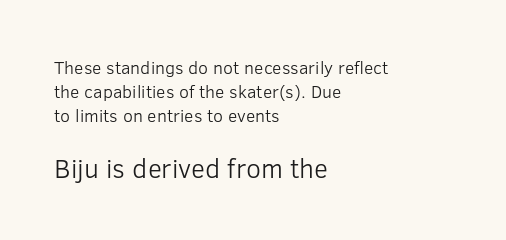
The image shows 27 px text type, upright; set left-aligned, normal line spacing (1.34x), normal letter spacing, not underlined; the second (bottom) block is 1.5x larger.
